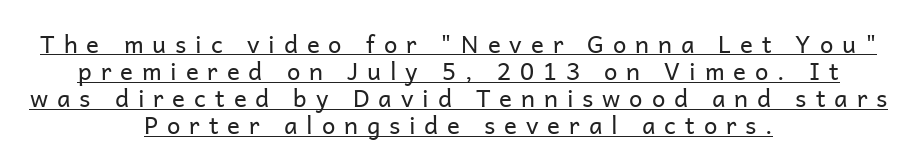
Is the letter spacing exaggerated? Yes — the characters are pushed far apart. The letterforms sit at book weight or below. Reading down the column, the eye jumps only a short way to each next line. If you folded the block vertically in half, each line would mirror itself in length.
